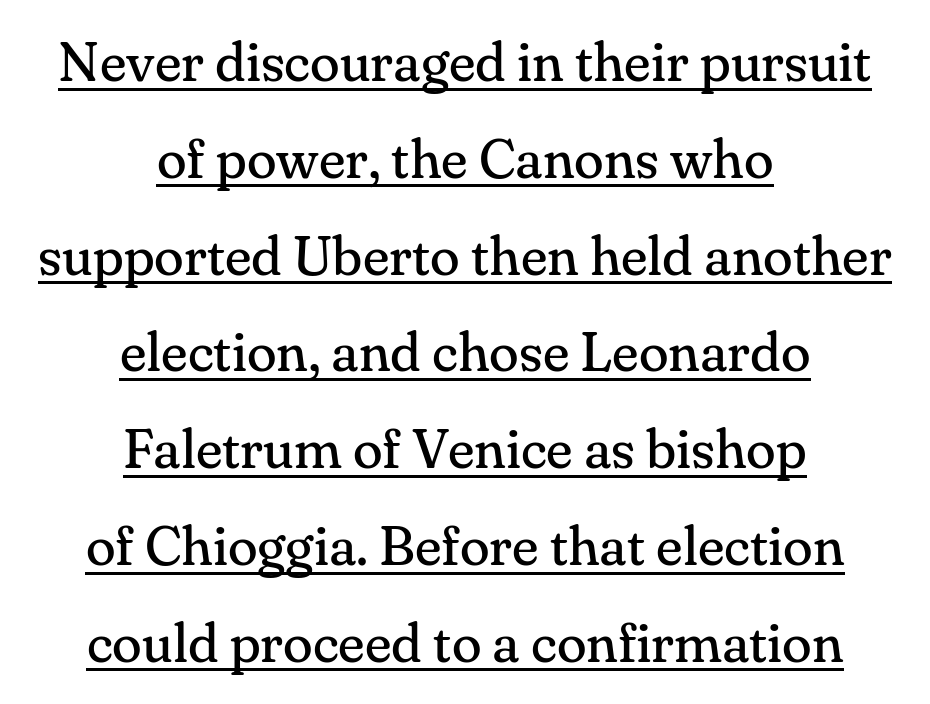
The image shows 55 px regular-weight serif type, upright; set centered, line spacing 1.76x, normal letter spacing, underlined; medium stroke contrast and a small x-height.
